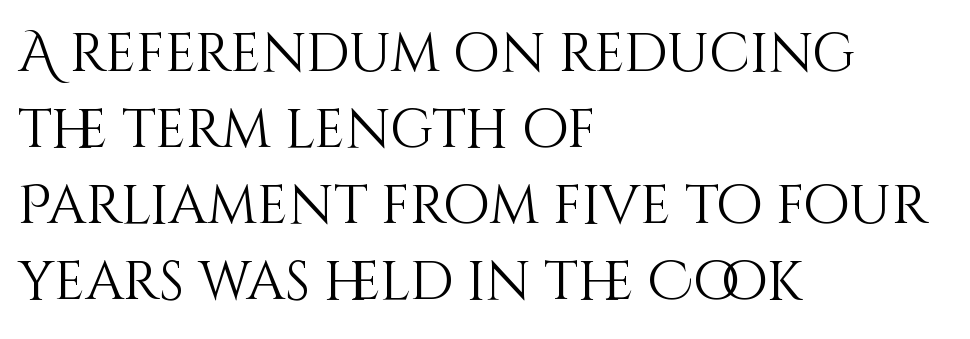
Q: Is the text bold? A: No.
Q: Is the text italic (slanted)? A: No, it is upright.
Q: Is the text underlined? A: No.
Q: How is the paragraph aligned? A: Left-aligned.
Q: Is the spacing between letters normal or unusually wide? A: Normal.
Q: Is the spacing between lines tight, normal or loose? A: Normal.
Q: Width (condensed, normal, or wide)? A: Normal.
Q: Stroke contrast? A: Medium.
Q: x-height? A: Large.
Q: Monospaced? A: No.
